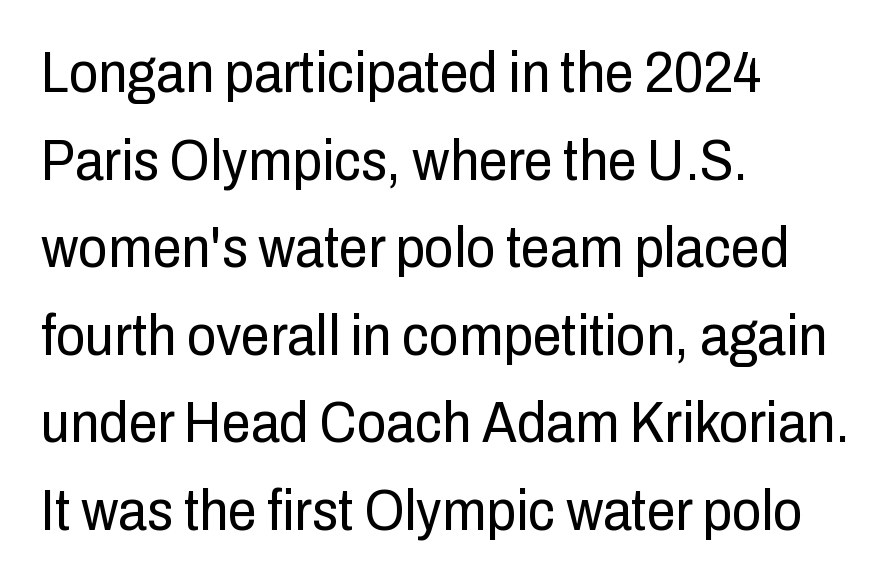
{"serif": "no", "italic": "no", "bold": "no", "weight": "regular", "width": "condensed", "stroke_contrast": "low", "x_height": "medium", "monospaced": "no", "underline": "no", "align": "left", "line_spacing": "normal", "line_spacing_ratio": 1.51, "letter_spacing": "normal", "letter_spacing_em": 0.0, "glyph_px": 58}
